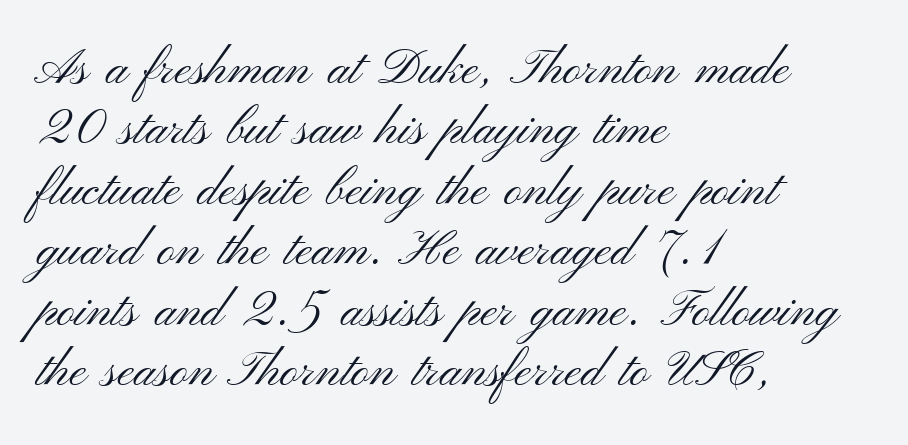
Is this a sans? Yes — the strokes have no serifs. The letterforms sit shoulder to shoulder at normal distance. Check the space under the baseline: it is left empty.
